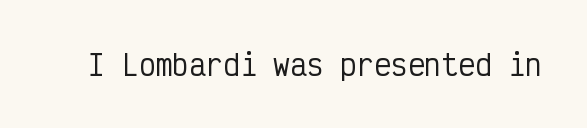
The image shows 28 px condensed sans-serif type, upright, monospaced; set normal letter spacing, not underlined; low stroke contrast and a medium x-height.
